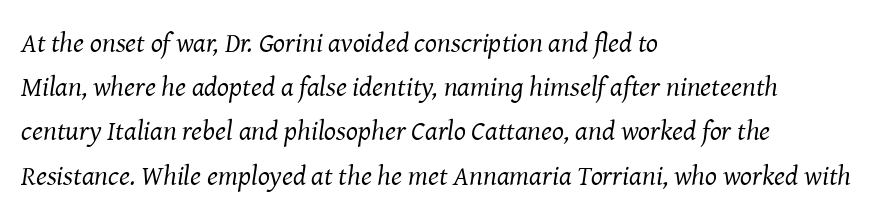
Q: Is the text bold? A: No.
Q: Is the text italic (slanted)? A: Yes, it leans right by about 8 degrees.
Q: Is the typeface a serif or a sans-serif typeface? A: Serif.
Q: Is the text underlined? A: No.
Q: How is the paragraph aligned? A: Left-aligned.
Q: Is the spacing between letters normal or unusually wide? A: Normal.
Q: Is the spacing between lines tight, normal or loose? A: Normal.
Q: Width (condensed, normal, or wide)? A: Normal.
Q: Stroke contrast? A: Medium.
Q: x-height? A: Medium.
Q: Monospaced? A: No.
